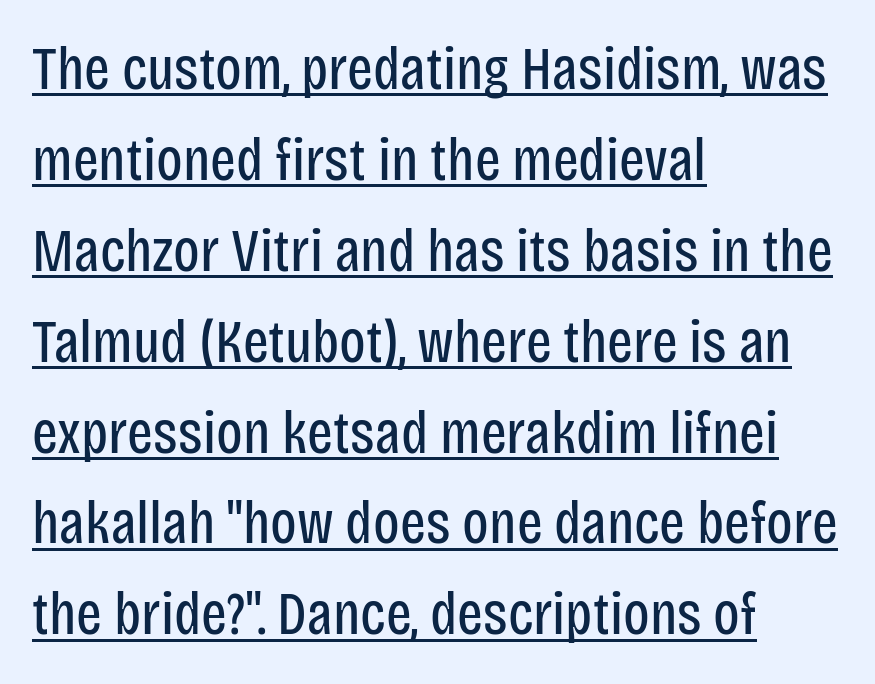
The image shows 61 px regular-weight, condensed sans-serif type, upright; set left-aligned, normal line spacing (1.49x), normal letter spacing, underlined; low stroke contrast and a large x-height.
